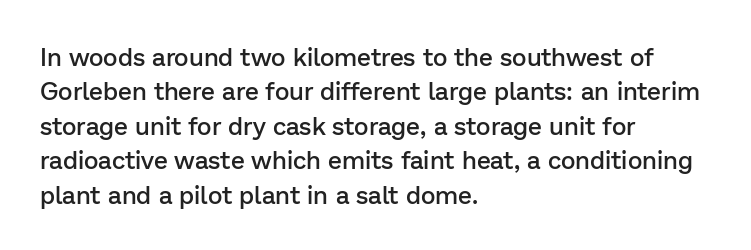
The image shows 25 px text type, upright; set left-aligned, normal line spacing (1.38x), normal letter spacing, not underlined.
